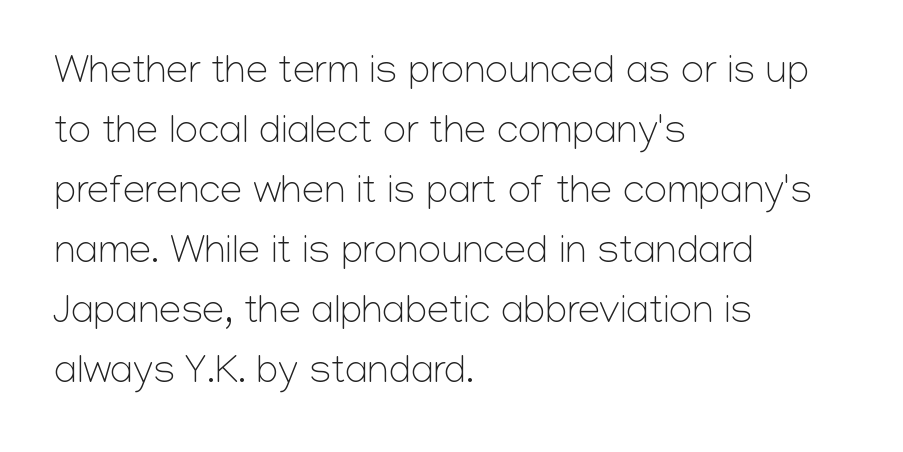
The image shows 40 px light sans-serif type, upright; set left-aligned, normal line spacing (1.5x), normal letter spacing, not underlined; low stroke contrast and a medium x-height.
